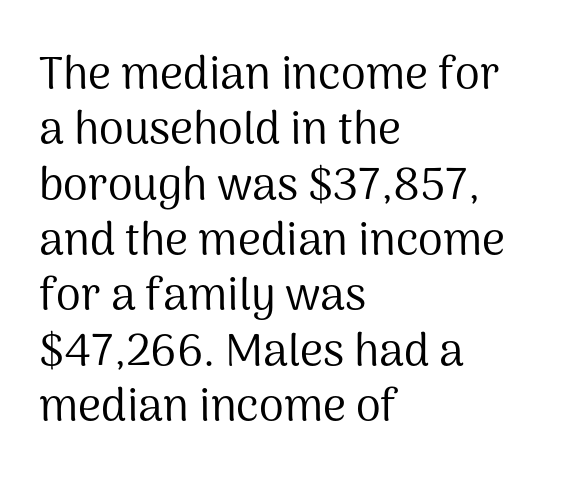
The image shows 45 px regular-weight sans-serif type, upright; set left-aligned, line spacing 1.23x, normal letter spacing, not underlined; medium stroke contrast and a medium x-height.
